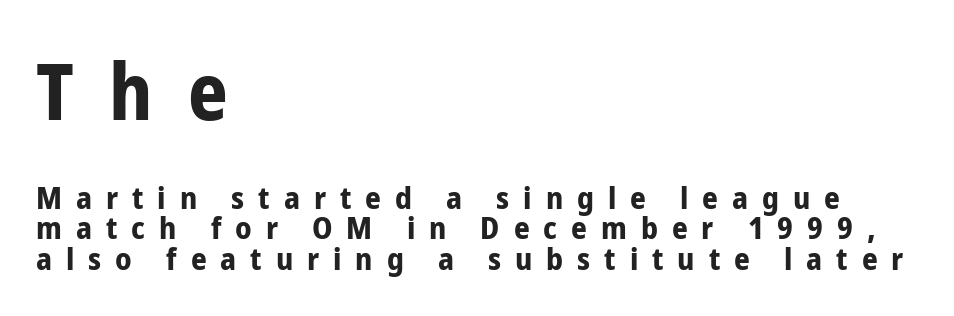
{"serif": "no", "italic": "no", "bold": "yes", "weight": "bold", "width": "condensed", "stroke_contrast": "low", "x_height": "medium", "monospaced": "no", "underline": "no", "align": "left", "line_spacing": "tight", "line_spacing_ratio": 0.98, "letter_spacing": "wide", "letter_spacing_em": 0.45, "larger_block": "first", "size_ratio": 2.52, "glyph_px": 78}
